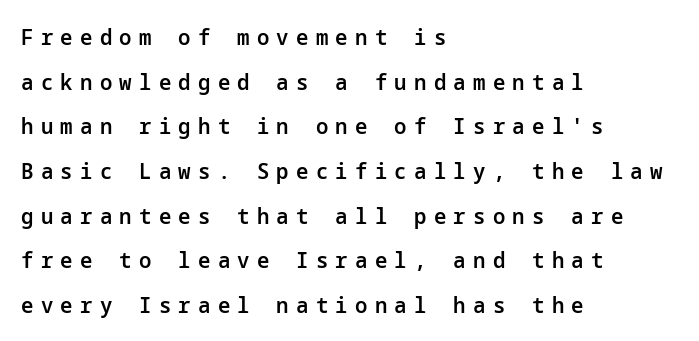
Notice how the passage keeps a crisp vertical edge on the left only. Clear beneath every line of the passage. The passage shown has open, widely tracked lettering throughout. Moderately thickened strokes mark this as semibold type.
